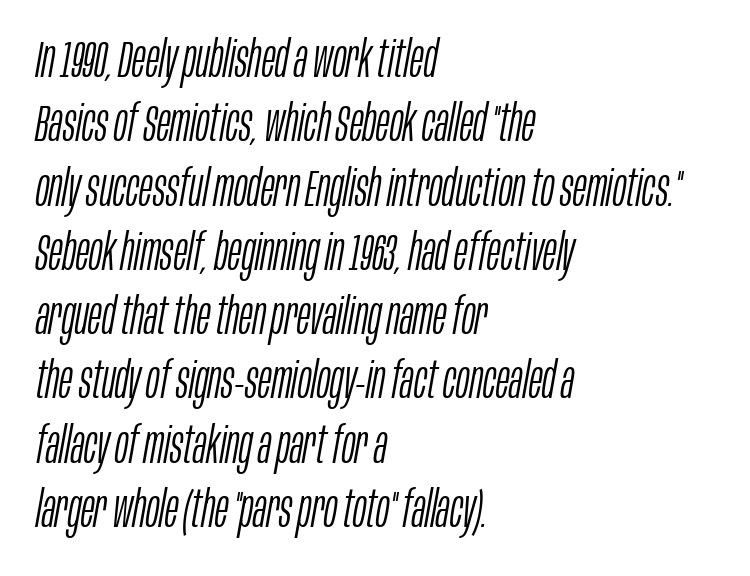
The image shows 51 px light, condensed type, italic (leaning right); set left-aligned, normal line spacing (1.26x), normal letter spacing, not underlined; low stroke contrast and a large x-height.
